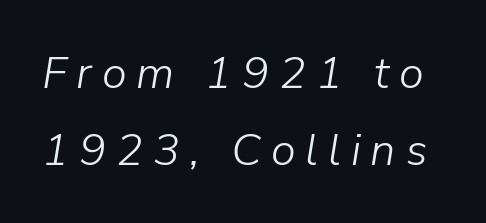
You could not count columns in this text — the font is proportionally spaced. The letters are slanted; this is an italic face. The strokes are not fattened; the text isn't bold. The space beneath each line is pristine and unruled. Does extra space separate the letters? Yes, quite a lot of it.
